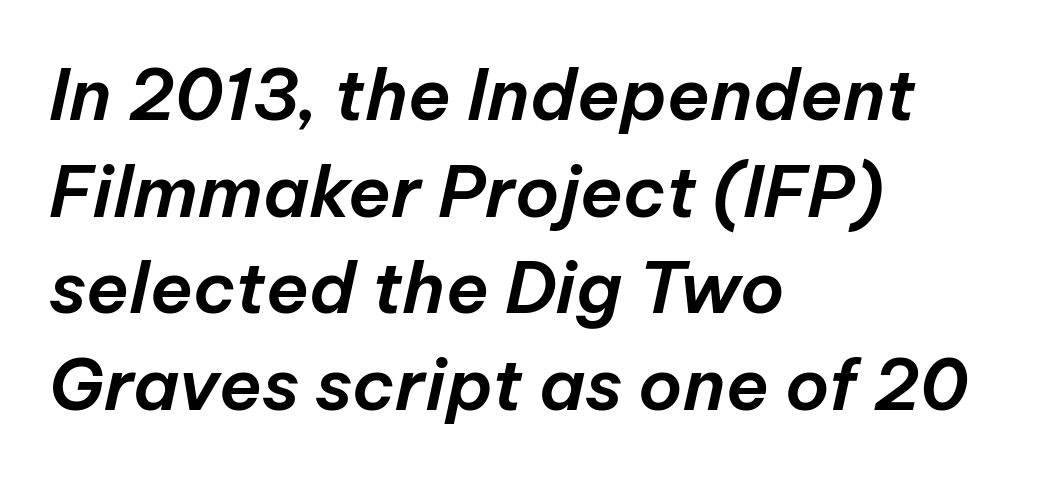
The baseline area is clear. This is oblique type, the kind used for emphasis or titles. Caption: multi-line text, flush left, ragged right. Interline gaps are of average width in this sample.
